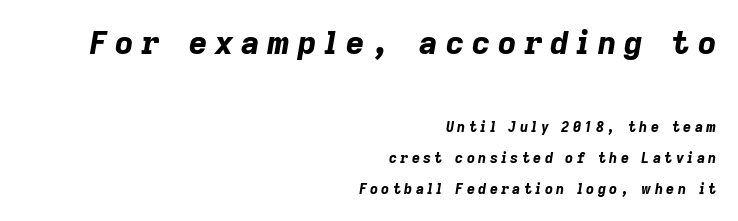
Typeset ragged left — the right edge is the straight one. Strong, thick strokes mark this as bold type. Here the designer chose a conventional face with non-uniform glyph widths. The strip under each line holds only bare page. The vertical gap from one line to the next is large.
